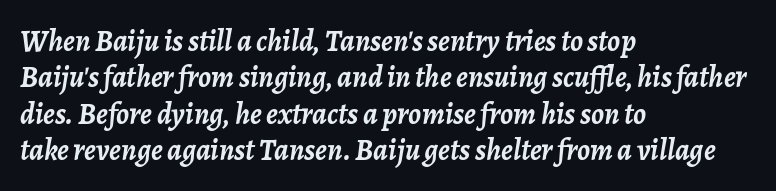
Notice how the stems are inclined rather than vertical — that's the hallmark of italics. The strip under each line holds only bare page. Spacing verdict: proportional, widths tailored to each character. The sample has been set heavy, in full bold. This rendering uses left alignment, leaving the right contour irregular. This rendering leaves character spacing at its baseline value.
